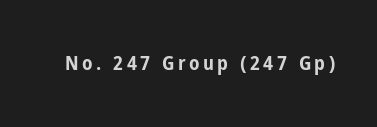
Q: Is the text bold? A: Yes.
Q: Is the text italic (slanted)? A: No, it is upright.
Q: Is the text underlined? A: No.
